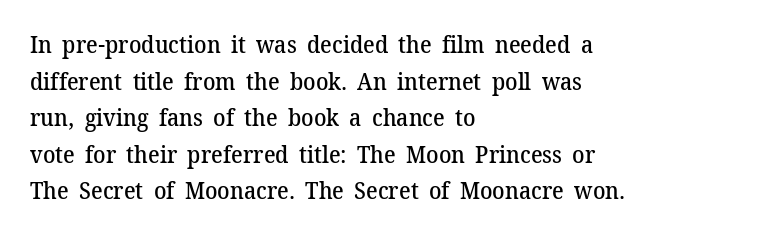
Q: Is the text bold? A: Semi-bold.
Q: Is the text italic (slanted)? A: No, it is upright.
Q: Is the text underlined? A: No.
Q: How is the paragraph aligned? A: Left-aligned.
Q: Is the spacing between letters normal or unusually wide? A: Normal.
Q: Is the spacing between lines tight, normal or loose? A: Normal.
